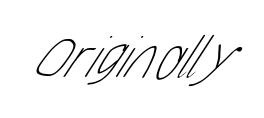
Q: Is the text bold? A: No.
Q: Is the typeface a serif or a sans-serif typeface? A: Sans-serif.
Q: Is the text underlined? A: No.
Q: Is the spacing between letters normal or unusually wide? A: Normal.
Q: Width (condensed, normal, or wide)? A: Condensed.
Q: Stroke contrast? A: Low.
Q: x-height? A: Medium.
Q: Monospaced? A: No.
